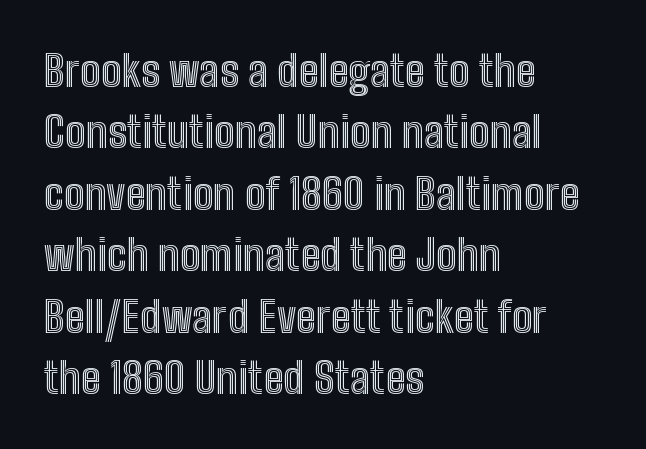
The image shows 43 px condensed type, upright; set left-aligned, normal line spacing (1.43x), normal letter spacing, not underlined; a medium x-height.
